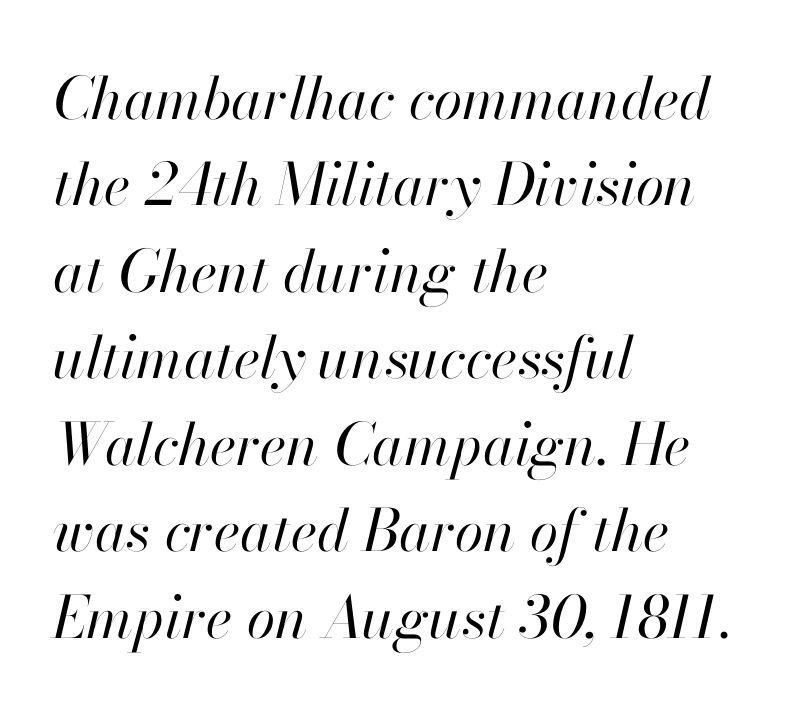
Q: Is the text bold? A: No.
Q: Is the text italic (slanted)? A: Yes, it leans right by about 13 degrees.
Q: Is the text underlined? A: No.
Q: How is the paragraph aligned? A: Left-aligned.
Q: Is the spacing between letters normal or unusually wide? A: Normal.
Q: Is the spacing between lines tight, normal or loose? A: Normal.
Q: Width (condensed, normal, or wide)? A: Normal.
Q: Stroke contrast? A: High.
Q: x-height? A: Small.
Q: Monospaced? A: No.
